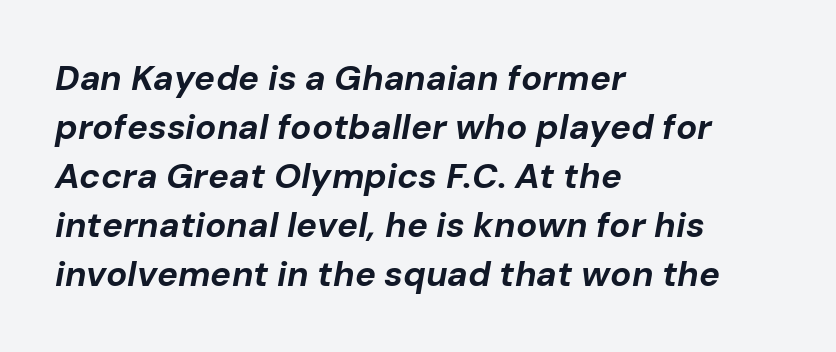
Q: Is the text bold? A: Yes.
Q: Is the text italic (slanted)? A: Yes, it leans right by about 10 degrees.
Q: Is the text underlined? A: No.
Q: How is the paragraph aligned? A: Left-aligned.
Q: Is the spacing between letters normal or unusually wide? A: Normal.
Q: Is the spacing between lines tight, normal or loose? A: Normal.
Q: Width (condensed, normal, or wide)? A: Normal.
Q: Stroke contrast? A: Low.
Q: x-height? A: Medium.
Q: Monospaced? A: No.
